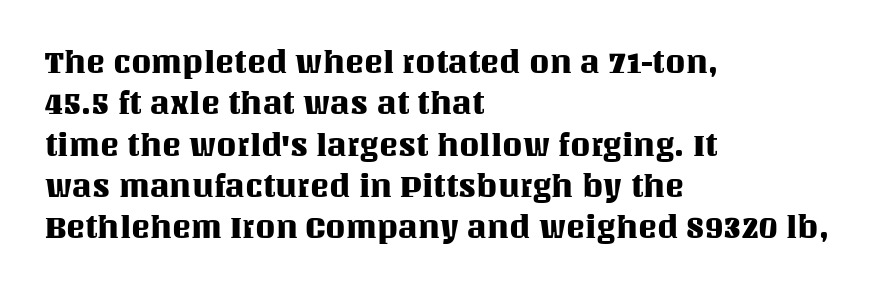
Q: Is the text italic (slanted)? A: No, it is upright.
Q: Is the text underlined? A: No.
Q: How is the paragraph aligned? A: Left-aligned.
Q: Is the spacing between letters normal or unusually wide? A: Normal.
Q: Is the spacing between lines tight, normal or loose? A: Normal.
Q: Width (condensed, normal, or wide)? A: Normal.
Q: Stroke contrast? A: Medium.
Q: x-height? A: Large.
Q: Monospaced? A: No.
